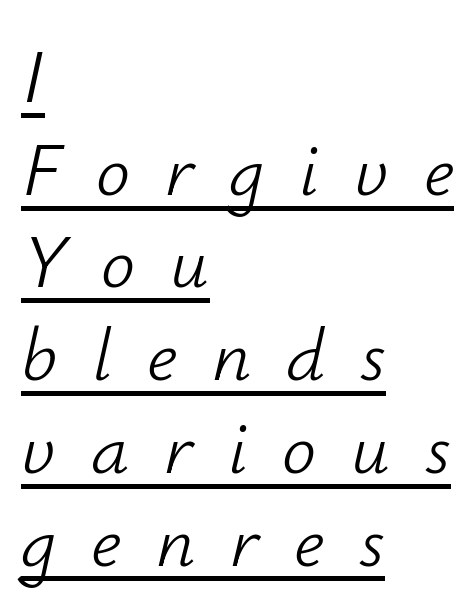
The image shows 76 px light type, italic (leaning right); set left-aligned, line spacing 1.22x, unusually wide letter spacing (+0.46 em), underlined; low stroke contrast and a small x-height.
